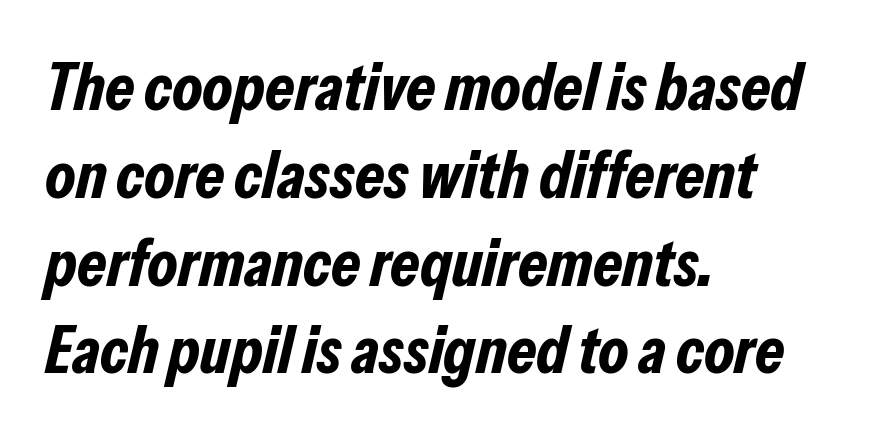
Q: Is the text bold? A: Yes.
Q: Is the text italic (slanted)? A: Yes, it leans right by about 13 degrees.
Q: Is the text underlined? A: No.
Q: How is the paragraph aligned? A: Left-aligned.
Q: Is the spacing between letters normal or unusually wide? A: Normal.
Q: Is the spacing between lines tight, normal or loose? A: Normal.
Q: Width (condensed, normal, or wide)? A: Condensed.
Q: Stroke contrast? A: Low.
Q: x-height? A: Medium.
Q: Monospaced? A: No.
